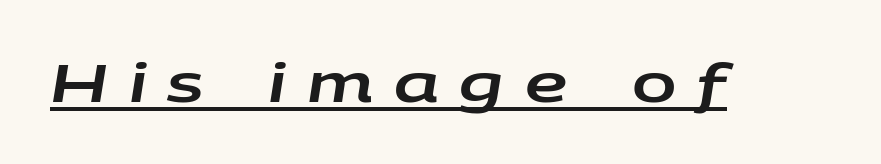
{"italic": "yes", "lean": "right", "slant_degrees": 9, "width": "wide", "stroke_contrast": "low", "x_height": "large", "monospaced": "no", "underline": "yes", "letter_spacing": "wide", "letter_spacing_em": 0.39, "glyph_px": 53}
